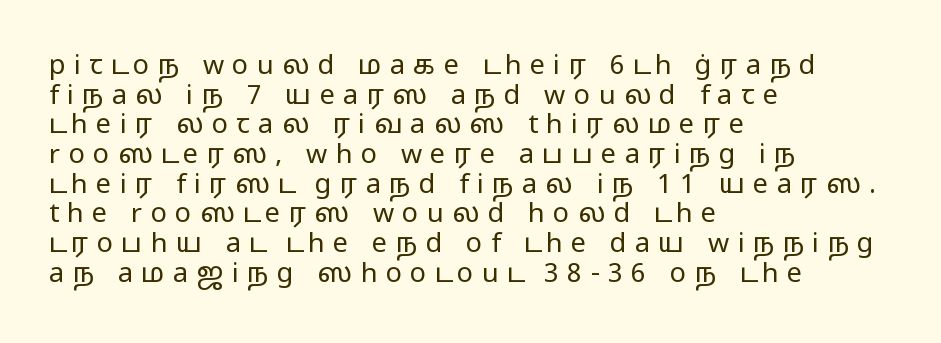
Q: Is the text bold? A: No.
Q: Is the text italic (slanted)? A: No, it is upright.
Q: Is the text underlined? A: No.
Q: How is the paragraph aligned? A: Left-aligned.
Q: Is the spacing between letters normal or unusually wide? A: Unusually wide.
Q: Is the spacing between lines tight, normal or loose? A: Tight.
